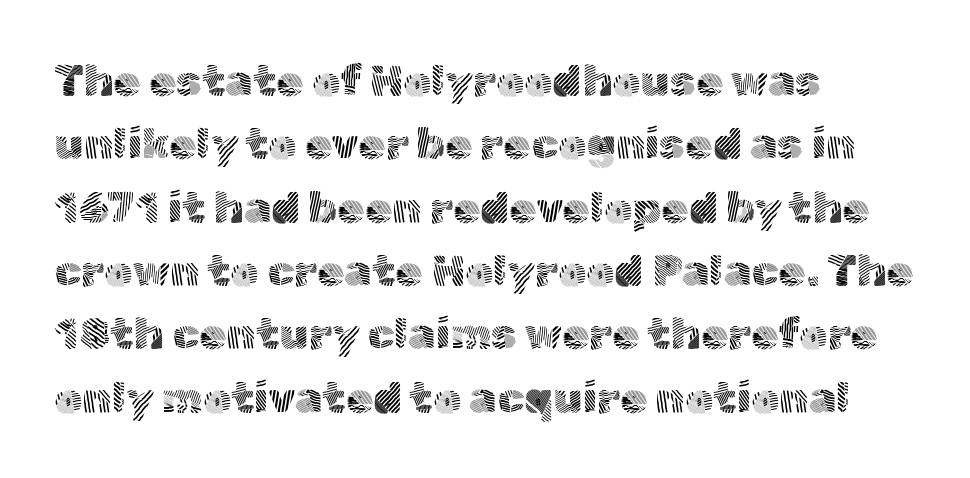
{"serif": "no", "italic": "no", "bold": "no", "weight": "light", "width": "normal", "x_height": "medium", "monospaced": "no", "underline": "no", "align": "left", "line_spacing": "normal", "line_spacing_ratio": 1.44, "letter_spacing": "normal", "letter_spacing_em": 0.0, "glyph_px": 44}
